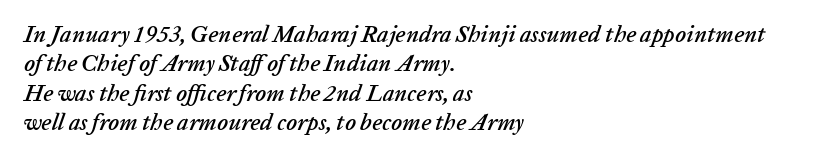
The image shows 23 px text type, italic (leaning right); set left-aligned, normal line spacing (1.28x), normal letter spacing, not underlined.
